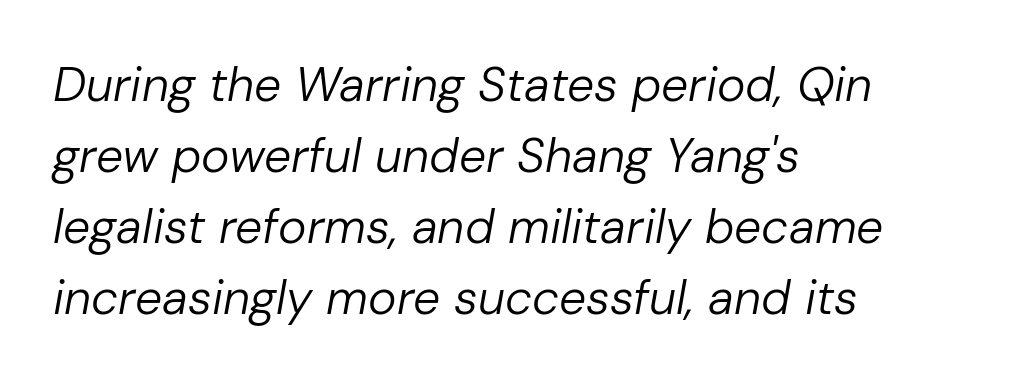
The image shows 48 px regular-weight type, italic (leaning right); set left-aligned, normal line spacing (1.48x), normal letter spacing, not underlined; low stroke contrast and a medium x-height.
